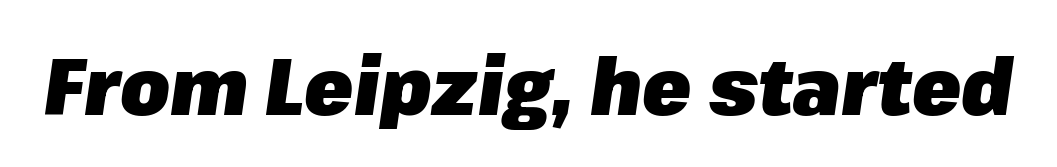
Q: Is the text bold? A: Yes.
Q: Is the text italic (slanted)? A: Yes, it leans right by about 8 degrees.
Q: Is the text underlined? A: No.
Q: Is the spacing between letters normal or unusually wide? A: Normal.
Q: Width (condensed, normal, or wide)? A: Normal.
Q: Stroke contrast? A: Low.
Q: x-height? A: Medium.
Q: Monospaced? A: No.
